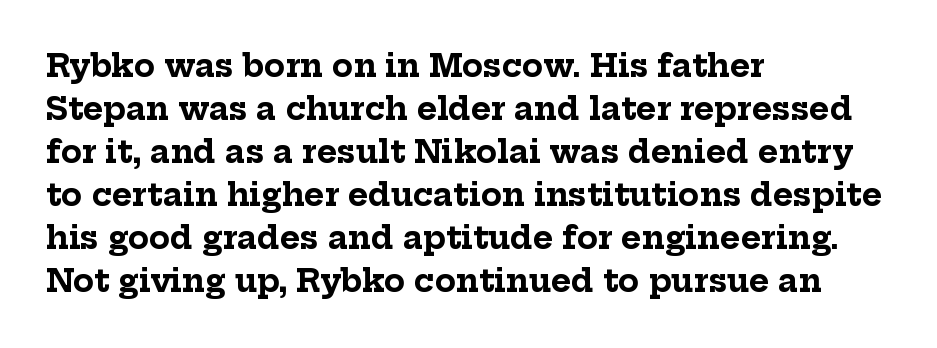
Is this a fixed-width face? No — the glyphs have proportional, varying widths. Stroke thickness is high; the sample reads as a true bold. Successive baselines arrive at the customary interval. You can tell from the footed stems that serif type was used. Bare-footed words on every line.
